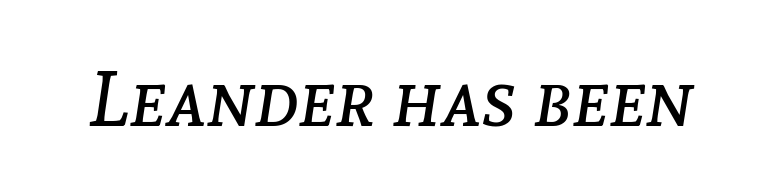
The image shows 78 px regular-weight type, italic (leaning right); set normal letter spacing, not underlined; low stroke contrast and a medium x-height.
